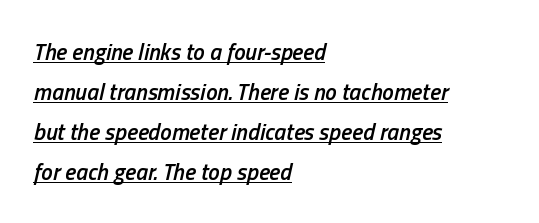
Q: Is the text bold? A: Semi-bold.
Q: Is the text italic (slanted)? A: Yes, it leans right by about 13 degrees.
Q: Is the text underlined? A: Yes.
Q: How is the paragraph aligned? A: Left-aligned.
Q: Is the spacing between letters normal or unusually wide? A: Normal.
